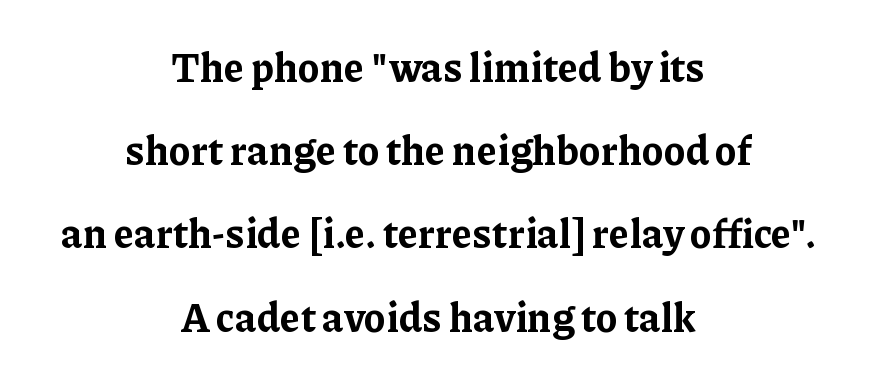
{"serif": "yes", "italic": "no", "bold": "yes", "weight": "bold", "width": "normal", "stroke_contrast": "low", "x_height": "medium", "monospaced": "no", "underline": "no", "align": "center", "line_spacing": "loose", "line_spacing_ratio": 2.08, "letter_spacing": "normal", "letter_spacing_em": 0.0, "glyph_px": 40}
